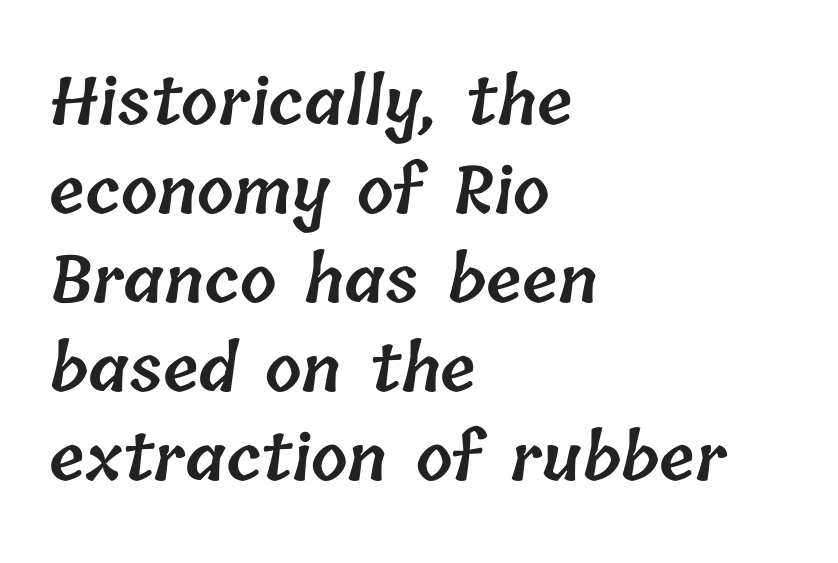
Q: Is the text bold? A: Semi-bold.
Q: Is the text underlined? A: No.
Q: How is the paragraph aligned? A: Left-aligned.
Q: Is the spacing between letters normal or unusually wide? A: Normal.
Q: Is the spacing between lines tight, normal or loose? A: Normal.
Q: Width (condensed, normal, or wide)? A: Normal.
Q: Stroke contrast? A: Low.
Q: x-height? A: Medium.
Q: Monospaced? A: No.
